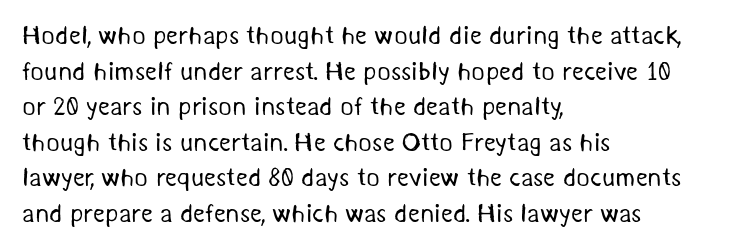
{"bold": "no", "underline": "no", "align": "left", "line_spacing": "normal", "line_spacing_ratio": 1.37, "letter_spacing": "normal", "letter_spacing_em": 0.0, "glyph_px": 26}
